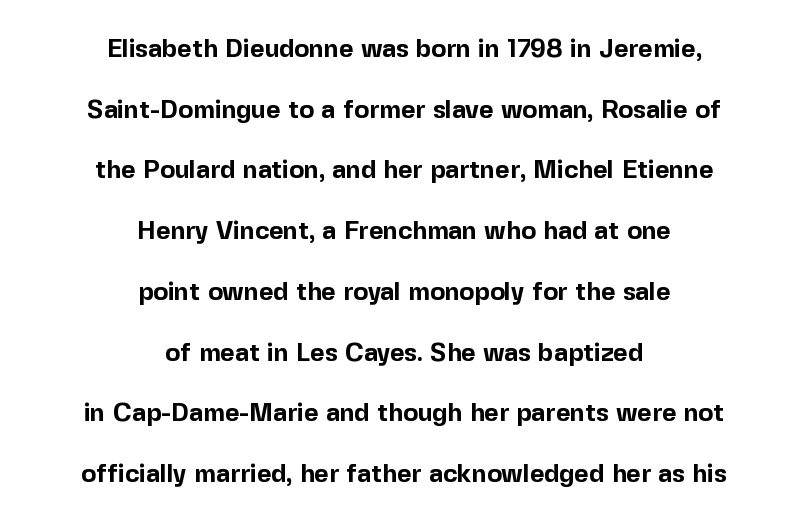
The image shows 25 px bold type, upright; set centered, loose line spacing (2.43x), normal letter spacing, not underlined.
